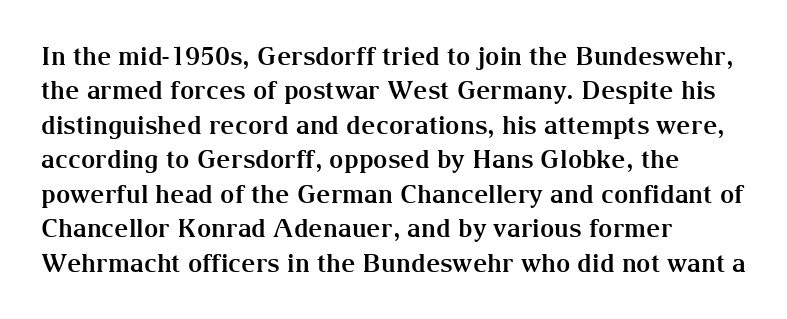
The image shows 25 px bold type, upright; set left-aligned, normal line spacing (1.38x), normal letter spacing, not underlined.
